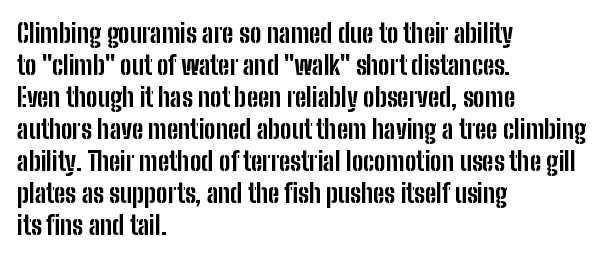
Q: Is the text bold? A: Yes.
Q: Is the text italic (slanted)? A: No, it is upright.
Q: Is the text underlined? A: No.
Q: How is the paragraph aligned? A: Left-aligned.
Q: Is the spacing between letters normal or unusually wide? A: Normal.
